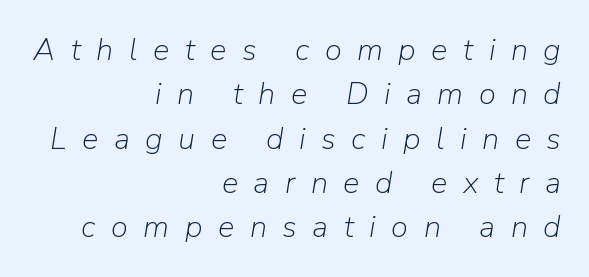
The image shows 31 px light type, italic (leaning right); set right-aligned, normal line spacing (1.43x), unusually wide letter spacing (+0.5 em), not underlined; low stroke contrast and a medium x-height.
